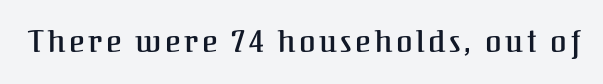
Posture: vertical. The area under the type is left untouched. This is serif lettering, the kind often seen in printed books. A typesetter would call this proportional, since set widths differ per character.
